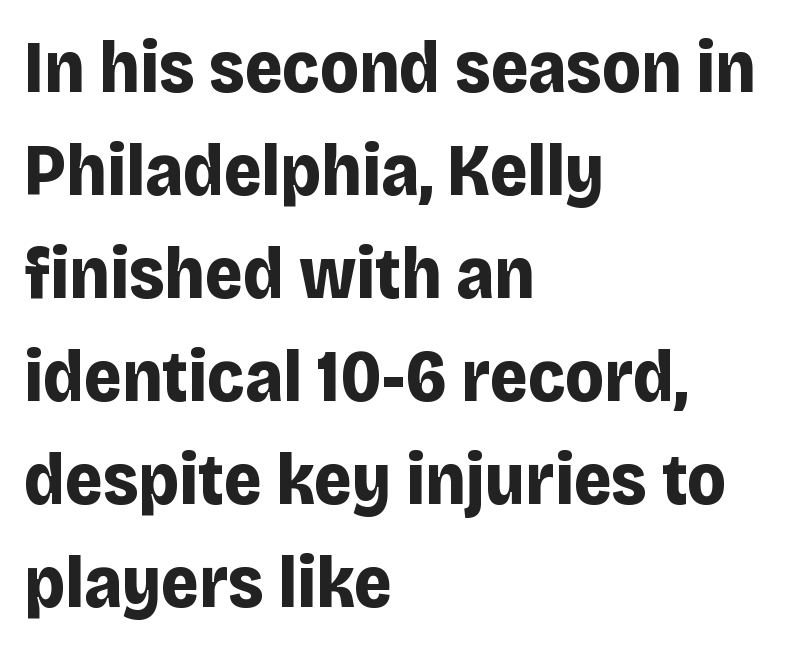
The string is rendered with underlining switched off. Short and long lines alike share a common starting point at left. The letters sit at their default tracking, neither squeezed nor spread. Examine the stroke ends and you'll find no serifs. The axis of the letterforms is exactly vertical.
